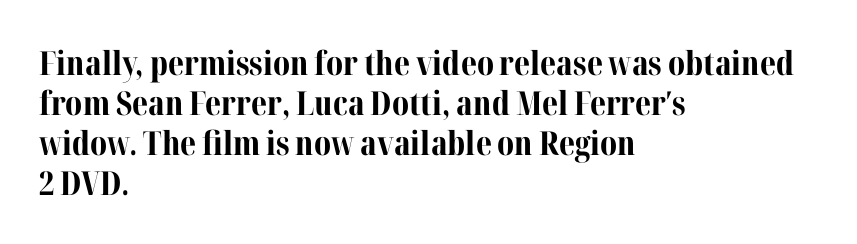
The text was rendered using a seriffed face with decorative stroke endings. A dark, heavy texture on the line: the type is bold. The rag falls on the right side of this text block. Tracking value appears to be zero — textbook default spacing. Check under the words: just untouched page.
